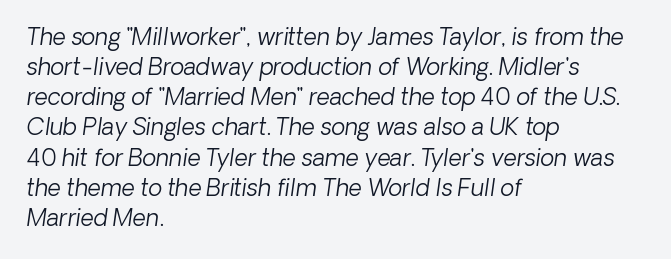
The image shows 23 px text type; set left-aligned, normal line spacing (1.31x), normal letter spacing, not underlined.
